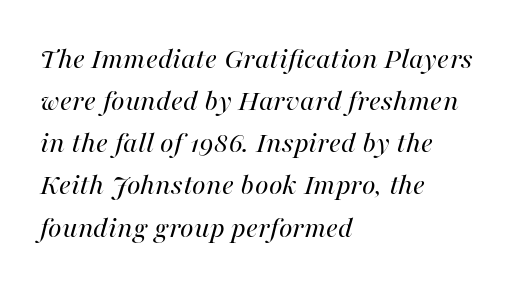
The image shows 31 px regular-weight type, italic (leaning right); set left-aligned, normal line spacing (1.36x), normal letter spacing, not underlined; high stroke contrast and a medium x-height.
